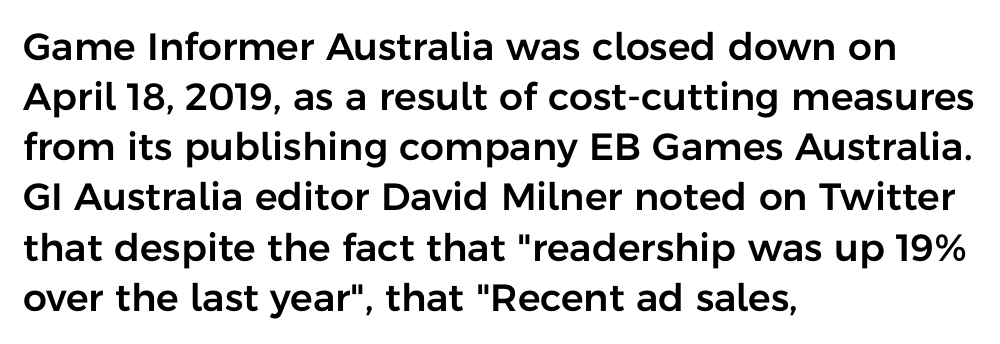
{"serif": "no", "italic": "no", "width": "normal", "stroke_contrast": "low", "x_height": "medium", "monospaced": "no", "underline": "no", "align": "left", "line_spacing": "normal", "line_spacing_ratio": 1.32, "letter_spacing": "normal", "letter_spacing_em": 0.0, "glyph_px": 38}
